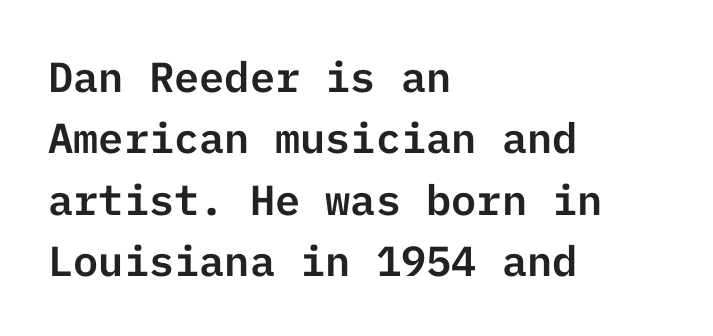
{"serif": "no", "italic": "no", "width": "normal", "stroke_contrast": "low", "x_height": "medium", "underline": "no", "align": "left", "line_spacing": "normal", "line_spacing_ratio": 1.46, "letter_spacing": "normal", "letter_spacing_em": 0.0, "glyph_px": 42}
